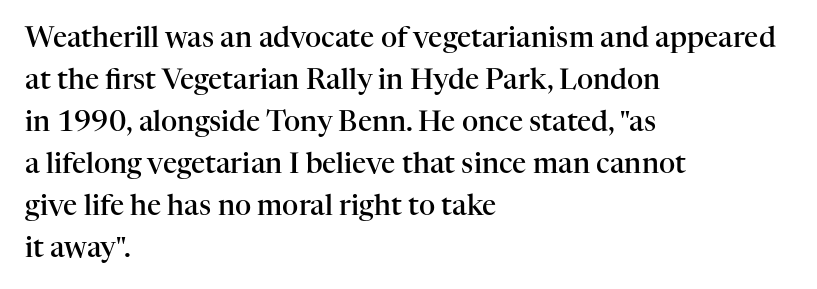
Q: Is the text bold? A: Semi-bold.
Q: Is the text italic (slanted)? A: No, it is upright.
Q: Is the typeface a serif or a sans-serif typeface? A: Serif.
Q: Is the text underlined? A: No.
Q: How is the paragraph aligned? A: Left-aligned.
Q: Is the spacing between letters normal or unusually wide? A: Normal.
Q: Is the spacing between lines tight, normal or loose? A: Normal.
Q: Width (condensed, normal, or wide)? A: Normal.
Q: Stroke contrast? A: High.
Q: x-height? A: Medium.
Q: Monospaced? A: No.
